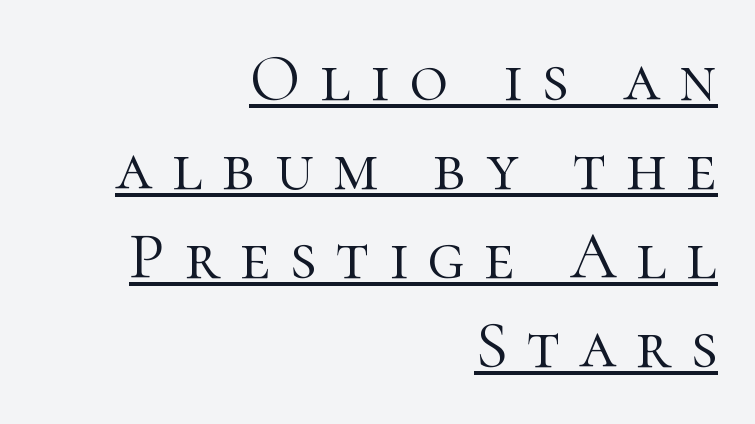
Baseline-to-baseline distance is the conventional proportion of letter height. A rule runs beneath these lines of type. Which margin do the lines hug? The right one — the left edge is uneven. Each letter keeps its own natural width here, so spacing adapts to shape. The specimen reads as upright at a glance.
